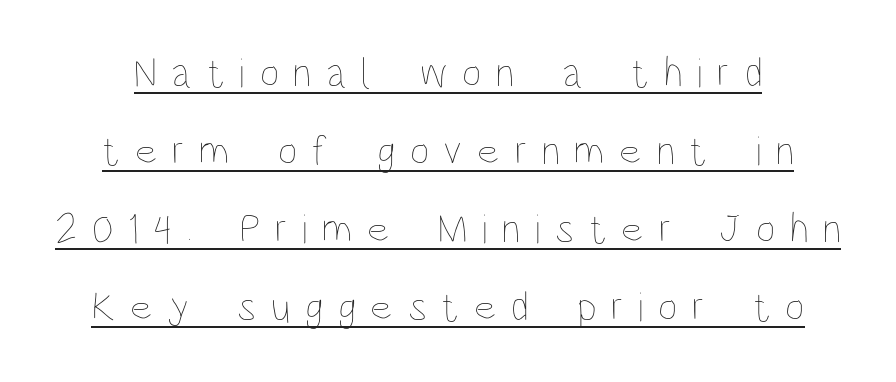
The image shows 42 px thin, condensed type, upright; set line spacing 1.86x, unusually wide letter spacing (+0.35 em), underlined; low stroke contrast and a large x-height.
